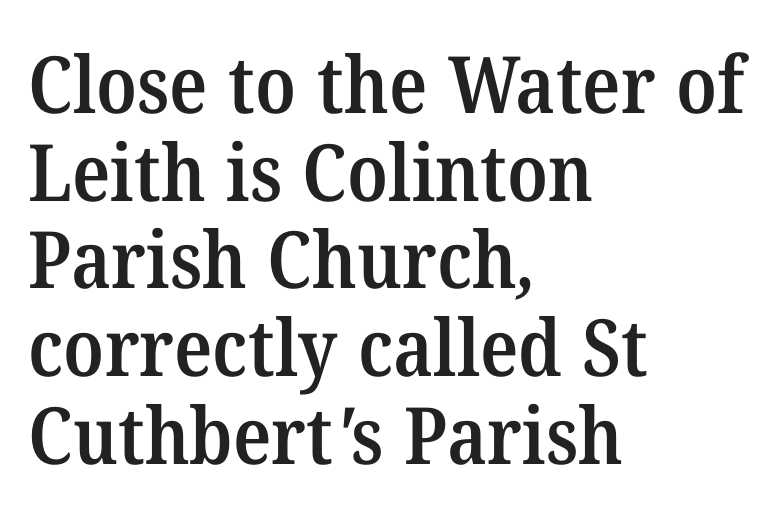
Q: Is the text bold? A: Semi-bold.
Q: Is the typeface a serif or a sans-serif typeface? A: Serif.
Q: Is the text underlined? A: No.
Q: How is the paragraph aligned? A: Left-aligned.
Q: Is the spacing between letters normal or unusually wide? A: Normal.
Q: Is the spacing between lines tight, normal or loose? A: Tight.
Q: Width (condensed, normal, or wide)? A: Normal.
Q: Stroke contrast? A: Medium.
Q: x-height? A: Medium.
Q: Monospaced? A: No.
